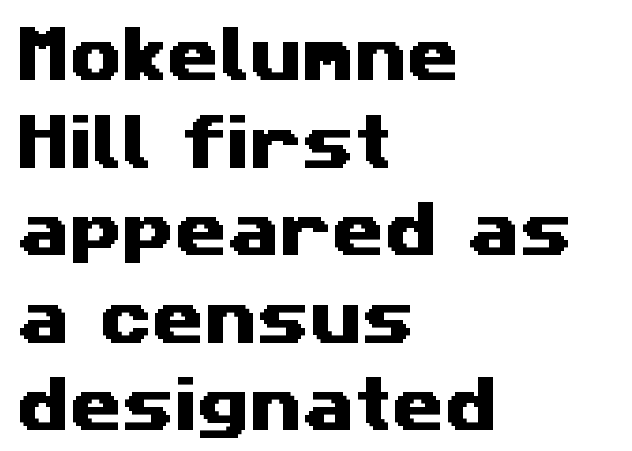
{"serif": "no", "width": "wide", "stroke_contrast": "medium", "x_height": "medium", "monospaced": "no", "underline": "no", "align": "left", "line_spacing": "normal", "line_spacing_ratio": 1.46, "letter_spacing": "normal", "letter_spacing_em": 0.0, "glyph_px": 60}
